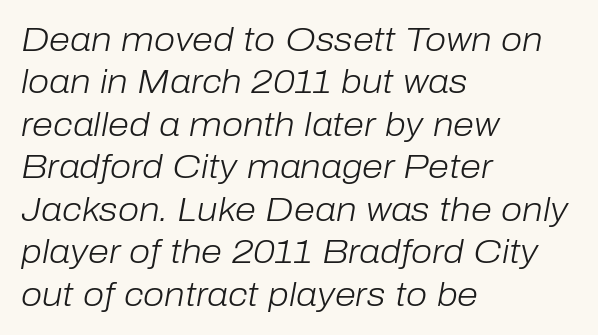
The image shows 34 px light type, italic (leaning right); set left-aligned, normal line spacing (1.25x), normal letter spacing, not underlined; low stroke contrast and a medium x-height.
